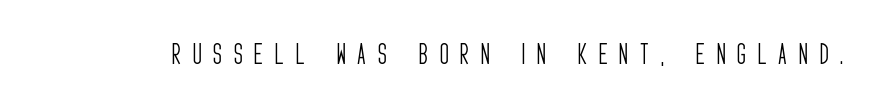
{"italic": "no", "bold": "no", "underline": "no", "letter_spacing": "wide", "letter_spacing_em": 0.5, "glyph_px": 24}
